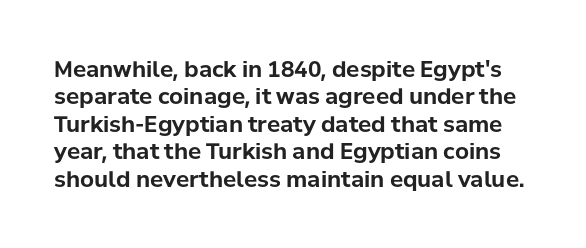
Heavy, bold letterforms. The line-height multiplier appears to be the usual default. Plain, unruled lines of type. Glyph-to-glyph distance matches everyday printed text. When letters stand straight like this, we call the style roman or upright.
